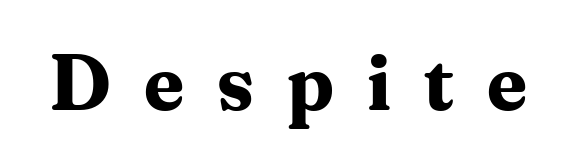
The image shows 79 px bold serif type, upright; set unusually wide letter spacing (+0.42 em), not underlined; medium stroke contrast and a medium x-height.
